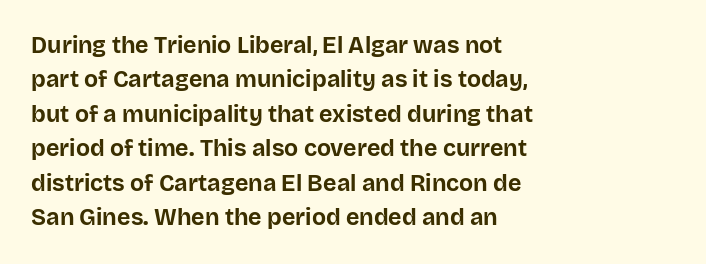
The image shows 23 px bold type, upright; set left-aligned, normal line spacing (1.5x), normal letter spacing, not underlined.
